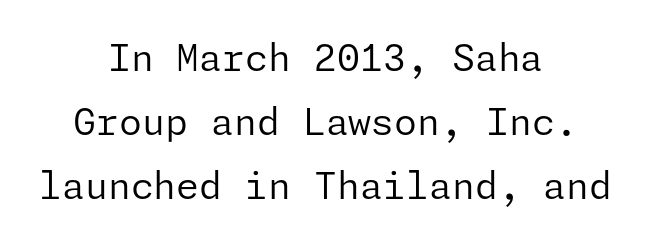
Neither beginnings nor endings align; midpoints do. Anything drawn beneath the words? Only blank space. Ordinary non-slanted type is in use. Bold? No — there's no thickening of the strokes. Font category for this specimen: sans-serif.
